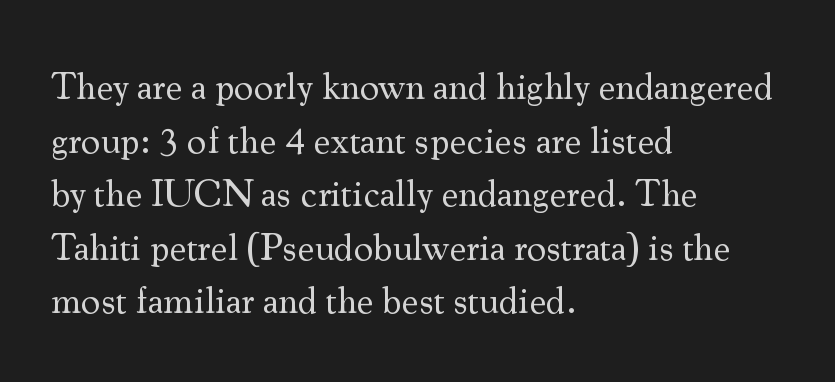
Q: Is the text bold? A: No.
Q: Is the text italic (slanted)? A: No, it is upright.
Q: Is the typeface a serif or a sans-serif typeface? A: Serif.
Q: Is the text underlined? A: No.
Q: How is the paragraph aligned? A: Left-aligned.
Q: Is the spacing between letters normal or unusually wide? A: Normal.
Q: Is the spacing between lines tight, normal or loose? A: Normal.
Q: Width (condensed, normal, or wide)? A: Normal.
Q: Stroke contrast? A: Medium.
Q: x-height? A: Small.
Q: Monospaced? A: No.
